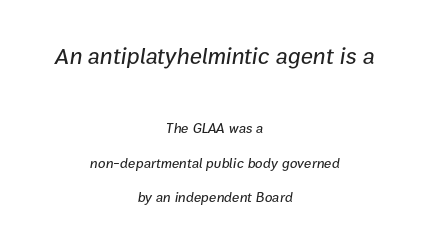
The image shows 23 px text type, italic (leaning right); set centered, loose line spacing (2.49x), normal letter spacing, not underlined; the first (top) block is 1.64x larger.
